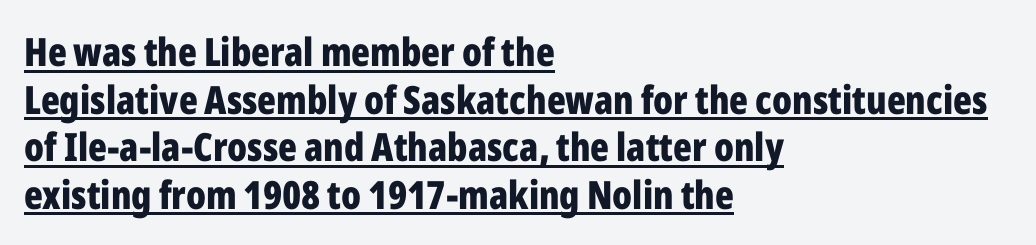
Q: Is the text bold? A: Yes.
Q: Is the text italic (slanted)? A: No, it is upright.
Q: Is the typeface a serif or a sans-serif typeface? A: Sans-serif.
Q: Is the text underlined? A: Yes.
Q: How is the paragraph aligned? A: Left-aligned.
Q: Is the spacing between letters normal or unusually wide? A: Normal.
Q: Width (condensed, normal, or wide)? A: Condensed.
Q: Stroke contrast? A: Low.
Q: x-height? A: Medium.
Q: Monospaced? A: No.
